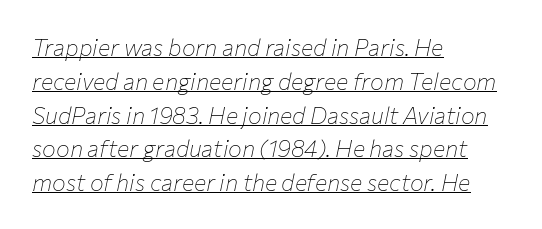
These lines keep a tight, regular rhythm from letter to letter. The characters are drawn with everyday or finer stroke widths. Leading matches the norm, producing a regular column. Compared with undecorated copy, this sample adds a rule below the words. Designer's note — italics engaged.
